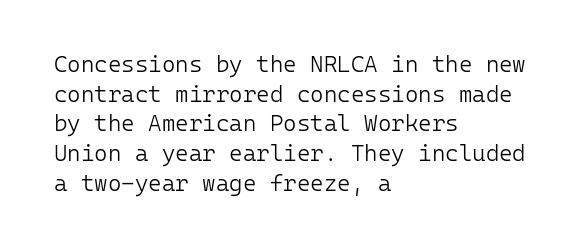
The image shows 23 px text type, upright; set left-aligned, normal line spacing (1.29x), normal letter spacing, not underlined.
